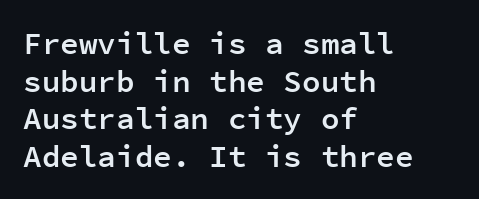
Q: Is the text bold? A: Semi-bold.
Q: Is the text italic (slanted)? A: No, it is upright.
Q: Is the typeface a serif or a sans-serif typeface? A: Sans-serif.
Q: Is the text underlined? A: No.
Q: How is the paragraph aligned? A: Left-aligned.
Q: Is the spacing between letters normal or unusually wide? A: Normal.
Q: Width (condensed, normal, or wide)? A: Normal.
Q: Stroke contrast? A: Low.
Q: x-height? A: Medium.
Q: Monospaced? A: Yes.
